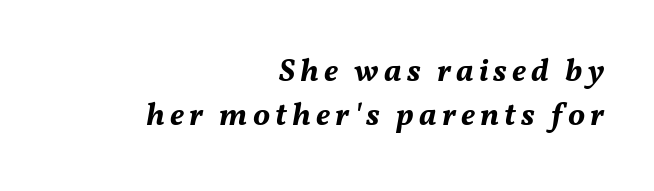
{"italic": "yes", "lean": "right", "slant_degrees": 11, "bold": "yes", "weight": "bold", "width": "normal", "stroke_contrast": "medium", "x_height": "medium", "monospaced": "no", "underline": "no", "align": "right", "line_spacing": "normal", "line_spacing_ratio": 1.38, "glyph_px": 32}
